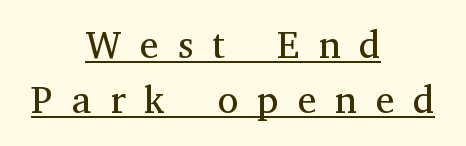
Weight: in the light-to-regular range. A rule runs beneath these lines of type. Students, observe: this is what conventionally led text looks like. Little horizontal feet cap the strokes, marking this as serif type.
